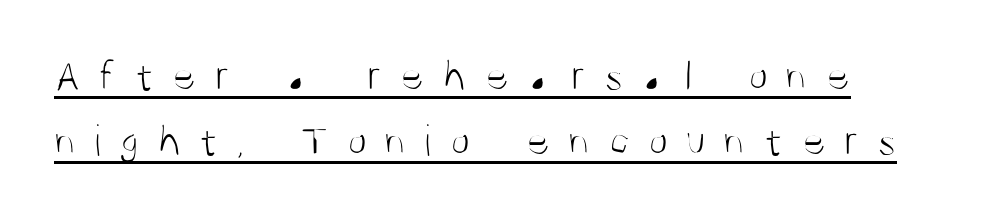
Q: Is the text bold? A: No.
Q: Is the text italic (slanted)? A: No, it is upright.
Q: Is the typeface a serif or a sans-serif typeface? A: Sans-serif.
Q: Is the text underlined? A: Yes.
Q: Is the spacing between letters normal or unusually wide? A: Unusually wide.
Q: Is the spacing between lines tight, normal or loose? A: Normal.
Q: Width (condensed, normal, or wide)? A: Condensed.
Q: Stroke contrast? A: Medium.
Q: x-height? A: Large.
Q: Monospaced? A: No.
